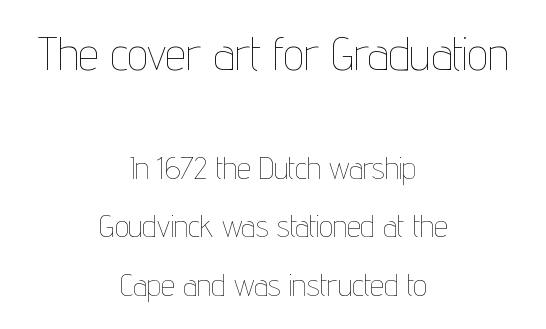
Quick note: underline off. Neither beginnings nor endings align; midpoints do. This layout puts the oversized block above and the modest block below. The passage shown is typed in a proportional face where columns would drift. This is the regular roman posture of the typeface. Unbolded letterforms with no extra heft.
